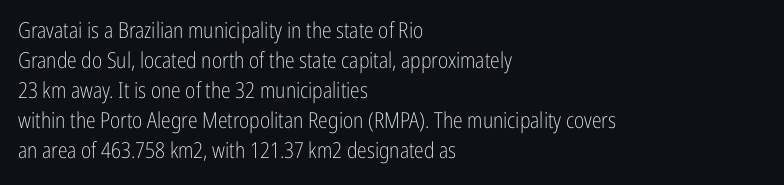
Q: Is the text bold? A: No.
Q: Is the text italic (slanted)? A: No, it is upright.
Q: Is the text underlined? A: No.
Q: How is the paragraph aligned? A: Left-aligned.
Q: Is the spacing between letters normal or unusually wide? A: Normal.
Q: Is the spacing between lines tight, normal or loose? A: Normal.
